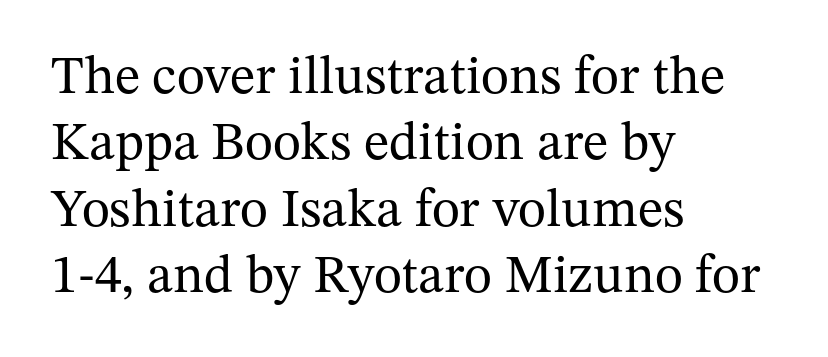
These glyphs show unthickened strokes, regular width or finer. This rendering uses left alignment, leaving the right contour irregular. This rendering leaves character spacing at its baseline value. Each letter keeps its own natural width here, so spacing adapts to shape. Typographically, this falls in the serif category.
